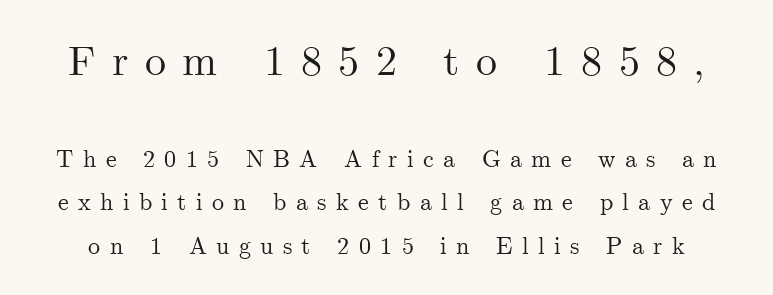
{"serif": "yes", "italic": "no", "width": "normal", "stroke_contrast": "medium", "x_height": "small", "monospaced": "no", "underline": "no", "line_spacing_ratio": 1.8, "letter_spacing": "wide", "letter_spacing_em": 0.39, "larger_block": "first", "size_ratio": 1.75, "glyph_px": 42}
